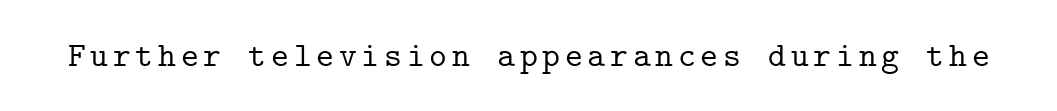
Q: Is the text italic (slanted)? A: No, it is upright.
Q: Is the typeface a serif or a sans-serif typeface? A: Serif.
Q: Is the text underlined? A: No.
Q: Width (condensed, normal, or wide)? A: Normal.
Q: Stroke contrast? A: Low.
Q: x-height? A: Medium.
Q: Monospaced? A: Yes.
